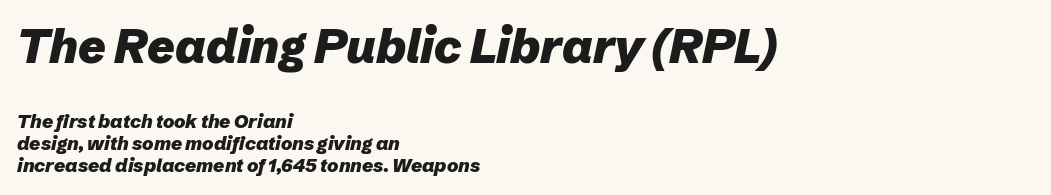
{"italic": "yes", "lean": "right", "slant_degrees": 12, "bold": "yes", "weight": "heavy", "width": "normal", "stroke_contrast": "low", "x_height": "medium", "monospaced": "no", "underline": "no", "align": "left", "line_spacing_ratio": 1.16, "letter_spacing": "normal", "letter_spacing_em": 0.0, "larger_block": "first", "size_ratio": 2.47, "glyph_px": 47}
